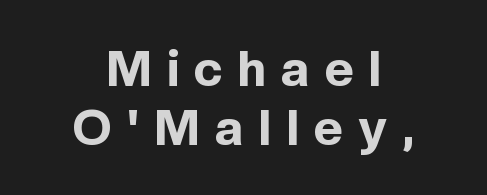
The image shows 50 px bold sans-serif type, upright; set centered, line spacing 1.18x, unusually wide letter spacing (+0.31 em), not underlined; a medium x-height.
